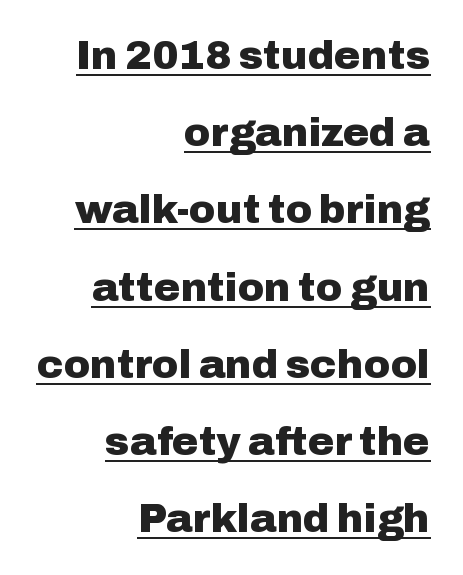
Like a heading marked for emphasis, these lines bear an underscore. The rag falls on the left side of this text block. The text was rendered using a sans face with plain stroke endings. The lettering stays uniformly vertical, giving the passage a roman look. Does extra space separate the letters? No, they use regular spacing. This block would shrink considerably if given ordinary leading; it's expanded now.
